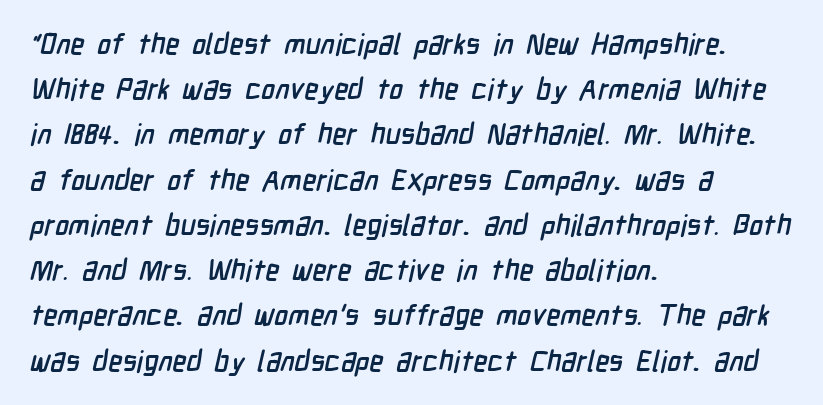
Q: Is the typeface a serif or a sans-serif typeface? A: Sans-serif.
Q: Is the text underlined? A: No.
Q: How is the paragraph aligned? A: Left-aligned.
Q: Is the spacing between letters normal or unusually wide? A: Normal.
Q: Is the spacing between lines tight, normal or loose? A: Normal.
Q: Width (condensed, normal, or wide)? A: Condensed.
Q: Stroke contrast? A: Low.
Q: x-height? A: Medium.
Q: Monospaced? A: No.
